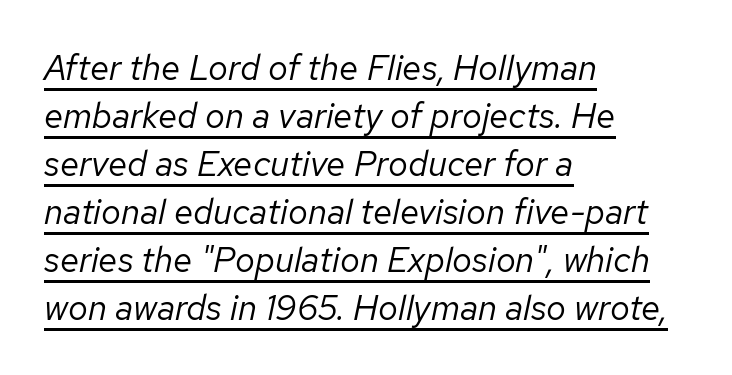
Q: Is the text bold? A: No.
Q: Is the text italic (slanted)? A: Yes, it leans right by about 12 degrees.
Q: Is the text underlined? A: Yes.
Q: How is the paragraph aligned? A: Left-aligned.
Q: Is the spacing between letters normal or unusually wide? A: Normal.
Q: Is the spacing between lines tight, normal or loose? A: Normal.
Q: Width (condensed, normal, or wide)? A: Normal.
Q: Stroke contrast? A: Low.
Q: x-height? A: Medium.
Q: Monospaced? A: No.
